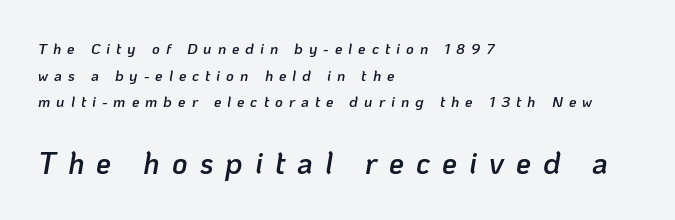
The image shows 30 px semibold type, italic (leaning right); set left-aligned, line spacing 1.77x, unusually wide letter spacing (+0.4 em), not underlined; the second (bottom) block is 2.0x larger; low stroke contrast and a medium x-height.
